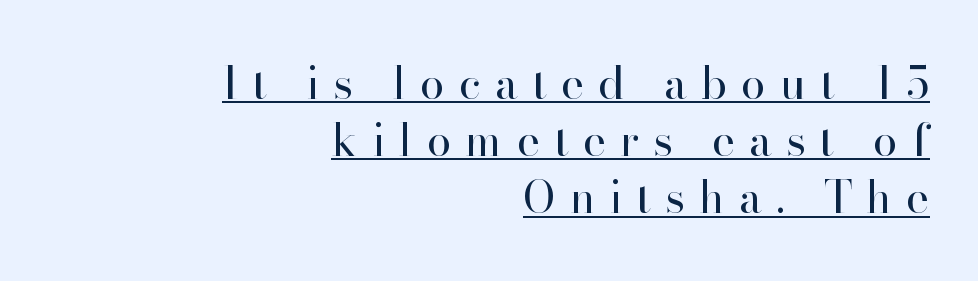
Q: Is the text bold? A: No.
Q: Is the text italic (slanted)? A: No, it is upright.
Q: Is the typeface a serif or a sans-serif typeface? A: Serif.
Q: Is the text underlined? A: Yes.
Q: How is the paragraph aligned? A: Right-aligned.
Q: Is the spacing between letters normal or unusually wide? A: Unusually wide.
Q: Is the spacing between lines tight, normal or loose? A: Normal.
Q: Width (condensed, normal, or wide)? A: Normal.
Q: Stroke contrast? A: High.
Q: x-height? A: Small.
Q: Monospaced? A: No.
